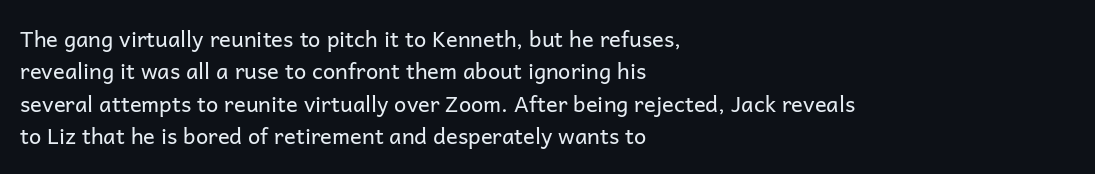
{"italic": "no", "bold": "no", "underline": "no", "align": "left", "line_spacing": "normal", "line_spacing_ratio": 1.47, "letter_spacing": "normal", "letter_spacing_em": 0.0, "glyph_px": 22}
